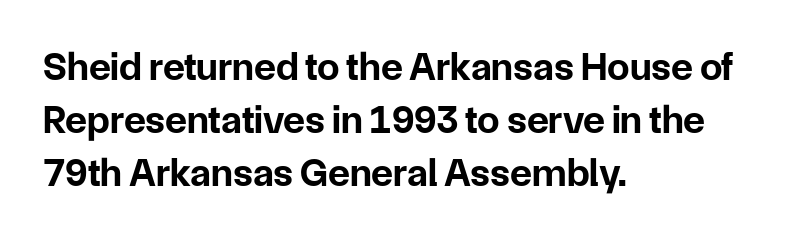
Q: Is the text bold? A: Yes.
Q: Is the text italic (slanted)? A: No, it is upright.
Q: Is the typeface a serif or a sans-serif typeface? A: Sans-serif.
Q: Is the text underlined? A: No.
Q: How is the paragraph aligned? A: Left-aligned.
Q: Is the spacing between letters normal or unusually wide? A: Normal.
Q: Is the spacing between lines tight, normal or loose? A: Normal.
Q: Width (condensed, normal, or wide)? A: Normal.
Q: Stroke contrast? A: Low.
Q: x-height? A: Medium.
Q: Monospaced? A: No.
